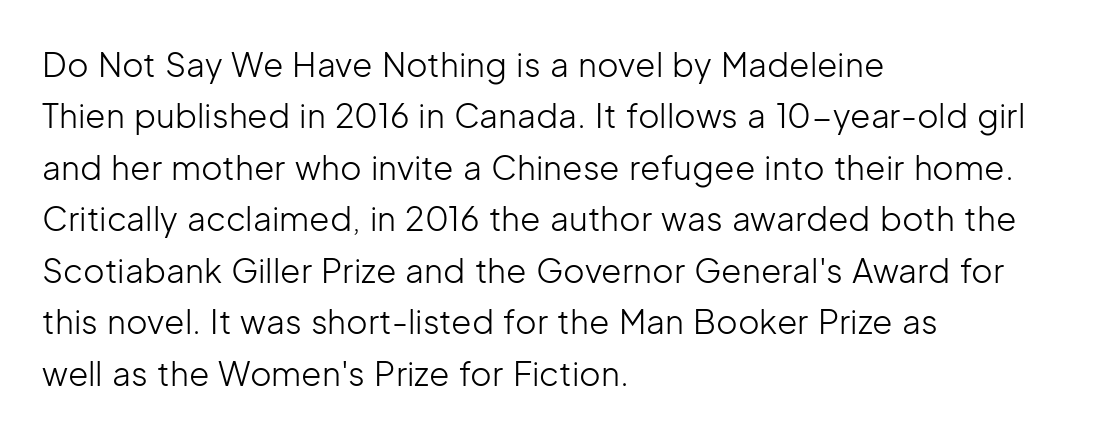
The face used here is proportionally spaced, like ordinary book or web type. The typeface chosen for these lines omits serifs. The passage shown is not bold in any degree. A clean baseline with only descenders dipping below it. The setting favours the left margin, as ordinary paragraphs usually do.
